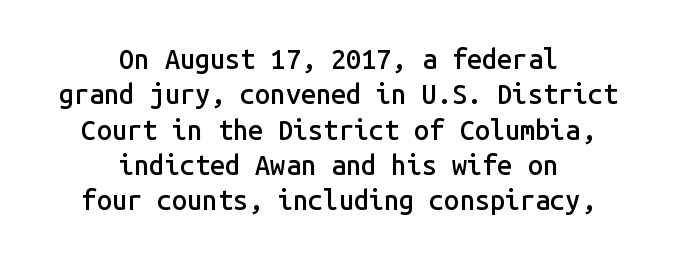
Q: Is the text bold? A: Semi-bold.
Q: Is the text italic (slanted)? A: No, it is upright.
Q: Is the text underlined? A: No.
Q: How is the paragraph aligned? A: Centered.
Q: Is the spacing between letters normal or unusually wide? A: Normal.
Q: Is the spacing between lines tight, normal or loose? A: Normal.
